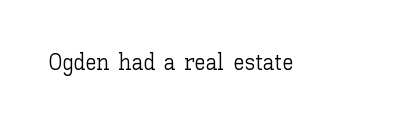
The type is set solid horizontally, with unmodified tracking. Words float on clear page, feet unadorned. A quiet, ordinary-to-light weight characterises the typeface. The type sits square on the baseline with zero lean.
